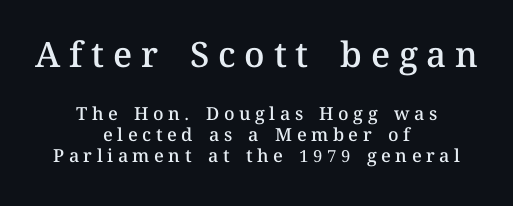
The image shows 35 px semibold type, upright; set centered, line spacing 1.17x, unusually wide letter spacing (+0.25 em), not underlined; the first (top) block is 1.94x larger; medium stroke contrast and a medium x-height.
